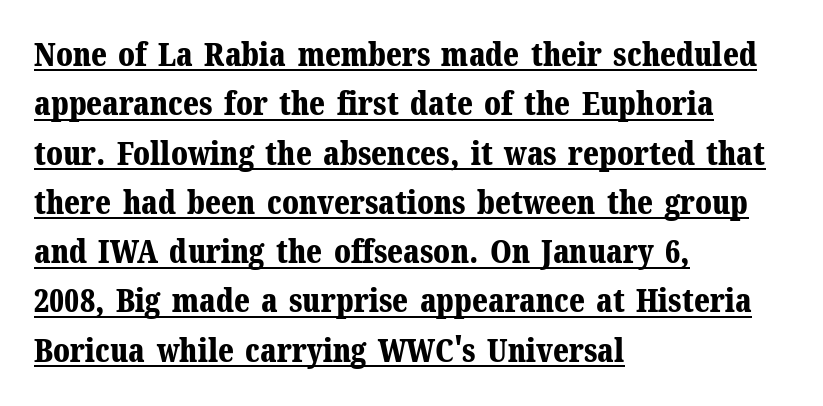
This sample carries an underscore along the baseline area. The strokes are fattened all the way to bold. Varying glyph widths throughout — classic text-font behaviour. These lines stack with their left ends in a neat column. Style check: upright. The letterforms sit shoulder to shoulder at normal distance.
